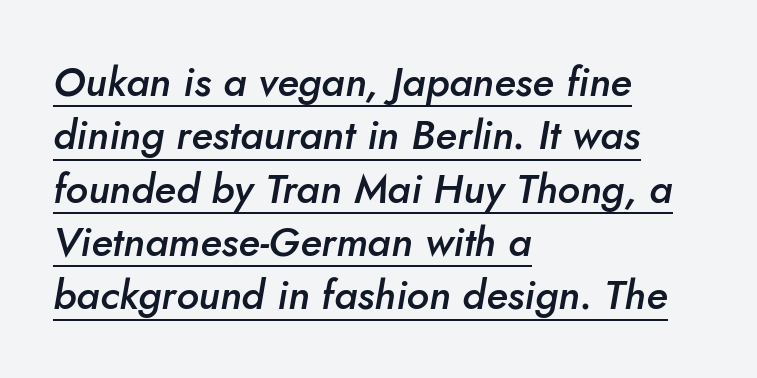
This is underlined copy, the kind a proofreader might mark for attention. The glyphs look as if they've been sheared to an angle. Normally led — the rows are evenly, conventionally spaced. The face used here is rendered with its standard letterfit. These lines are rendered in a variable-pitch font.
